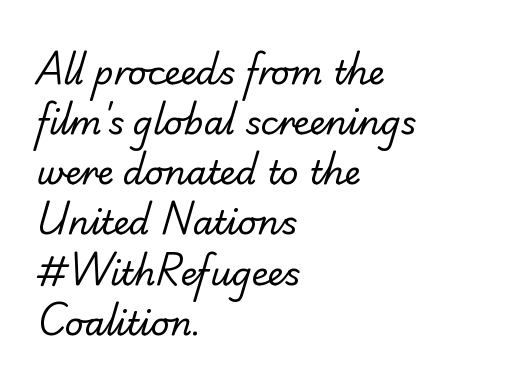
The gaps between neighbouring characters are ordinary and unremarkable. The passage is arranged the way most books set body copy — flush left. This rendering features lettering with no underline. Here the designer chose a conventional face with non-uniform glyph widths. The rows are spaced the way most documents space them. Is the stroke heavy? The answer is a plain regular-or-lighter.
